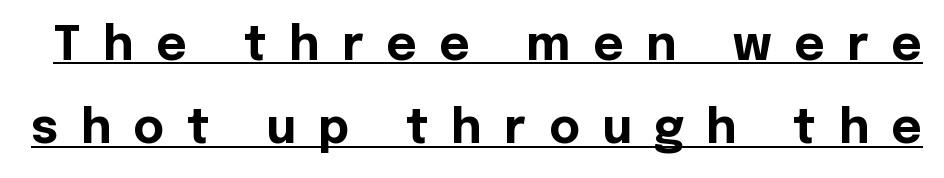
This sample uses a sans-serif face. If you drew a line through each stem, it would be perfectly vertical. Display-style spreading of the glyphs; the letterfit is very open. Glance below the letters and you will spot a drawn line.
